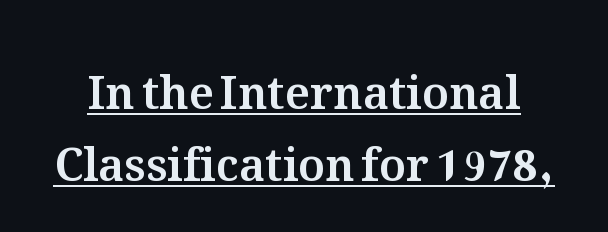
The image shows 45 px text type, upright; set normal line spacing (1.61x), normal letter spacing, underlined; medium stroke contrast and a medium x-height.
